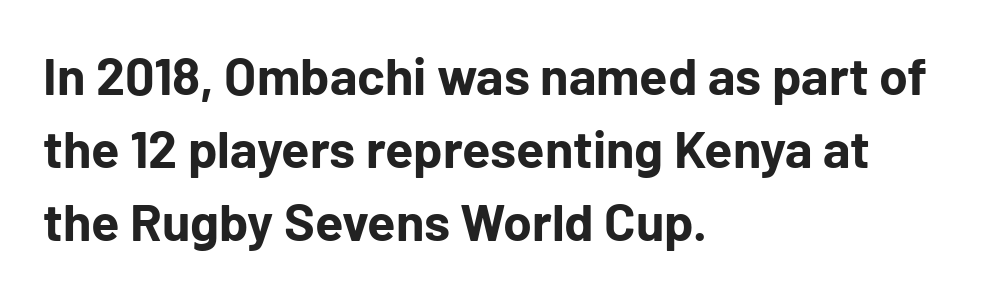
Q: Is the text bold? A: Yes.
Q: Is the text italic (slanted)? A: No, it is upright.
Q: Is the typeface a serif or a sans-serif typeface? A: Sans-serif.
Q: Is the text underlined? A: No.
Q: How is the paragraph aligned? A: Left-aligned.
Q: Is the spacing between letters normal or unusually wide? A: Normal.
Q: Is the spacing between lines tight, normal or loose? A: Normal.
Q: Width (condensed, normal, or wide)? A: Normal.
Q: Stroke contrast? A: Low.
Q: x-height? A: Medium.
Q: Monospaced? A: No.
